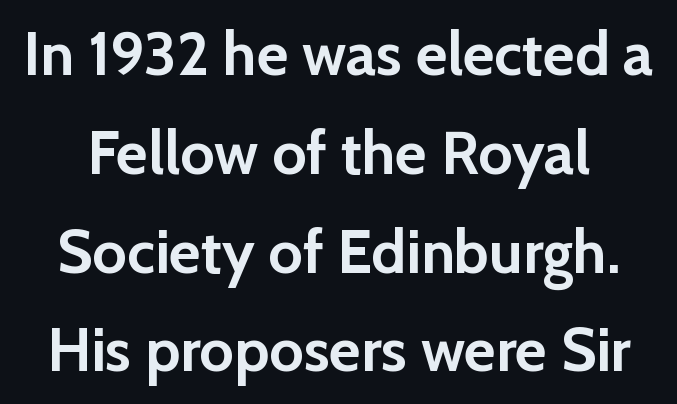
The image shows 61 px semibold sans-serif type, upright; set normal line spacing (1.62x), normal letter spacing, not underlined; low stroke contrast and a medium x-height.
